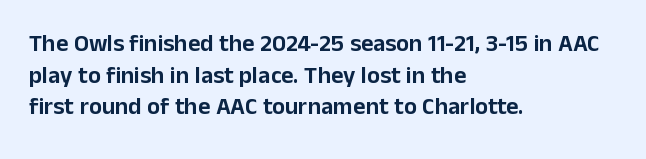
Q: Is the text italic (slanted)? A: No, it is upright.
Q: Is the text underlined? A: No.
Q: How is the paragraph aligned? A: Left-aligned.
Q: Is the spacing between letters normal or unusually wide? A: Normal.
Q: Is the spacing between lines tight, normal or loose? A: Normal.
